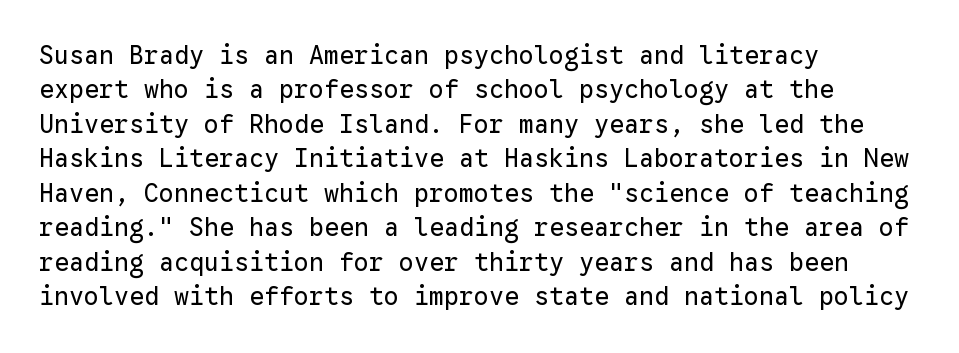
The image shows 25 px text type, upright; set left-aligned, normal line spacing (1.38x), normal letter spacing, not underlined.
